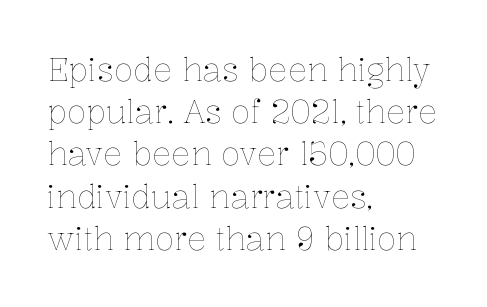
The image shows 32 px thin type, upright; set left-aligned, normal line spacing (1.32x), normal letter spacing, not underlined; low stroke contrast and a medium x-height.
